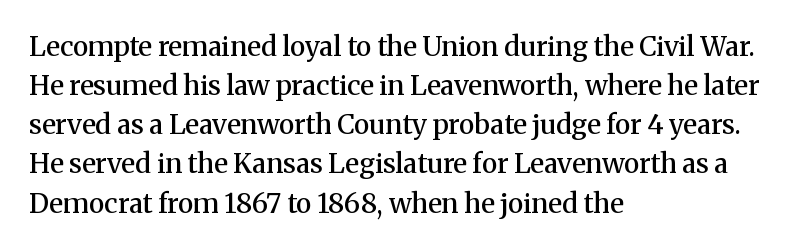
Horizontal alignment here is leftward, the default for most running prose. Semibold letterforms, between regular and bold. Each row of text sits above clean, open space. In terms of posture, this sample is upright. Rows of type keep a routine distance in the vertical direction.
